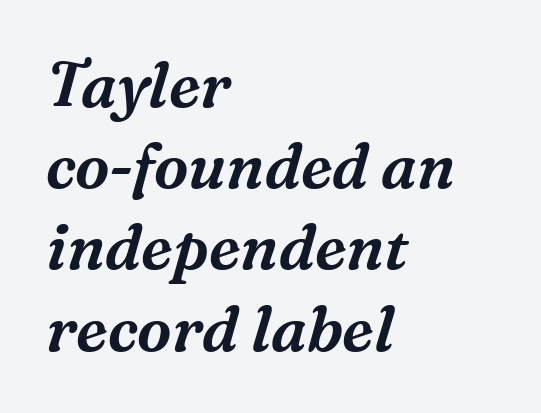
The image shows 62 px serif type, italic (leaning right); set left-aligned, normal line spacing (1.31x), normal letter spacing, not underlined; medium stroke contrast and a medium x-height.
